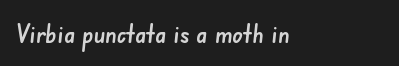
Caption: standard tracking, unaltered. Each row of text sits above clean, open space. The rag falls on the right side of this text block.
